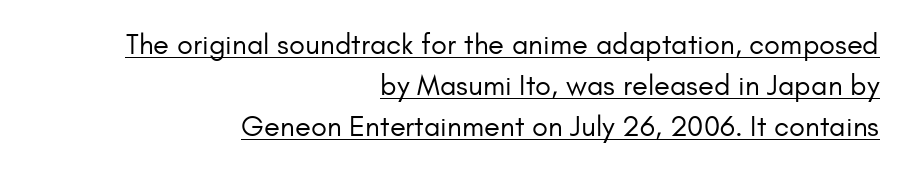
Q: Is the text bold? A: No.
Q: Is the text italic (slanted)? A: No, it is upright.
Q: Is the typeface a serif or a sans-serif typeface? A: Sans-serif.
Q: Is the text underlined? A: Yes.
Q: How is the paragraph aligned? A: Right-aligned.
Q: Is the spacing between letters normal or unusually wide? A: Normal.
Q: Is the spacing between lines tight, normal or loose? A: Normal.
Q: Width (condensed, normal, or wide)? A: Normal.
Q: Stroke contrast? A: Low.
Q: x-height? A: Small.
Q: Monospaced? A: No.
